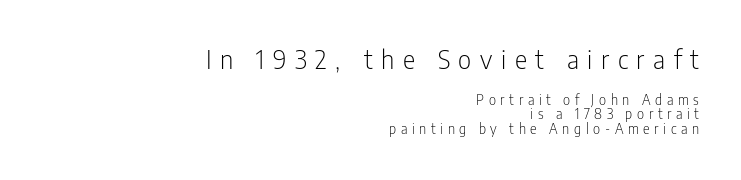
Q: Is the text bold? A: No.
Q: Is the text italic (slanted)? A: No, it is upright.
Q: Is the text underlined? A: No.
Q: How is the paragraph aligned? A: Right-aligned.
Q: Is the spacing between letters normal or unusually wide? A: Unusually wide.
Q: Is the spacing between lines tight, normal or loose? A: Tight.
Q: Which block of text is set in a larger size, the first (top) or the second (bottom)? A: The first (top) one.
